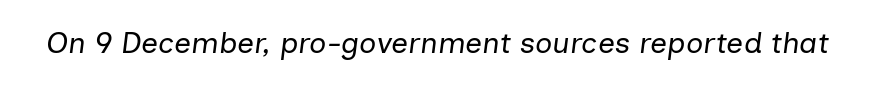
The passage shown leans; its letterforms are oblique. Character widths vary here, with narrow letters taking less room than wide ones. Weight: in the light-to-regular range. Just letters on the line, the space beneath them empty. Default kerning and tracking; the words read as compact shapes.
